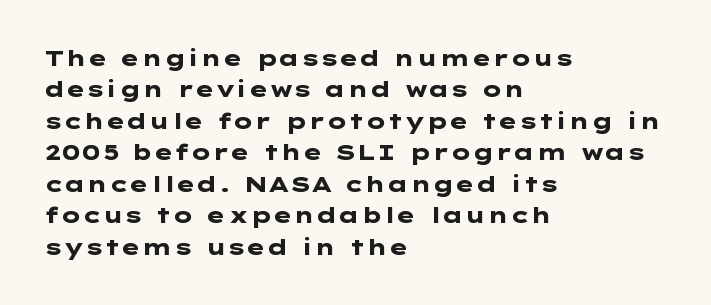
The image shows 22 px bold type, upright; set left-aligned, normal line spacing (1.43x), normal letter spacing, not underlined.
